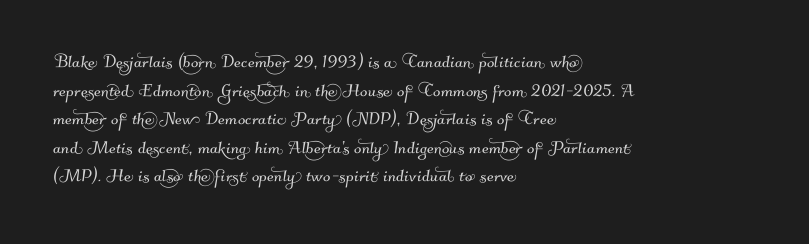
Just letters on the line, the space beneath them empty. This block has exactly the height ordinary leading produces. Letter spacing: default. These lines are set flush left with a ragged right edge.
